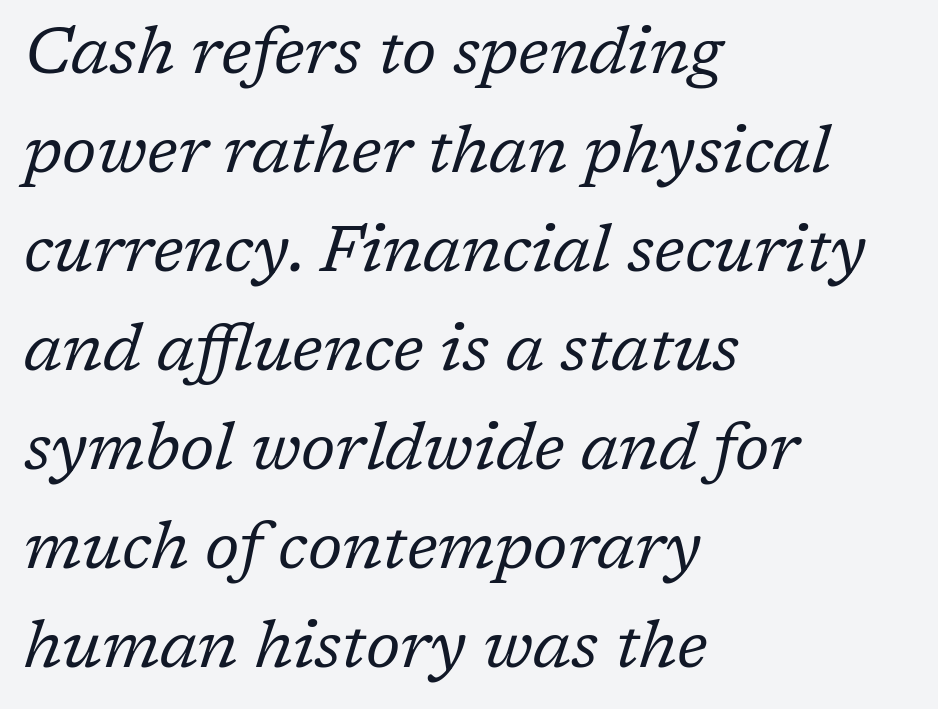
The rag falls on the right side of this text block. The weight would be labelled regular, book, light, or lighter still. Each letter keeps its own natural width here, so spacing adapts to shape. Standard letterfit; no display-style spreading of the glyphs. Is there much room between lines? A standard amount, neither cramped nor airy. Each letter's strokes conclude with small projecting serifs.
